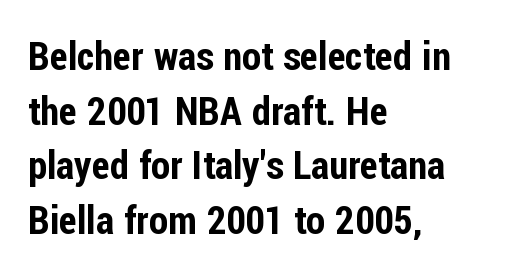
The image shows 39 px condensed sans-serif type, upright; set left-aligned, normal line spacing (1.4x), normal letter spacing, not underlined; low stroke contrast and a medium x-height.
